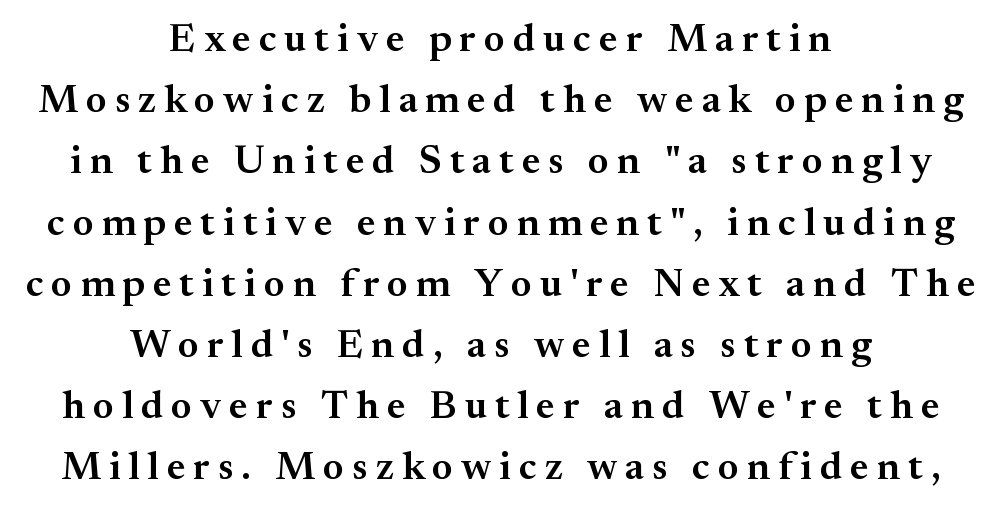
The image shows 40 px semibold serif type, upright; set centered, normal line spacing (1.53x), unusually wide letter spacing (+0.2 em), not underlined; medium stroke contrast and a small x-height.
